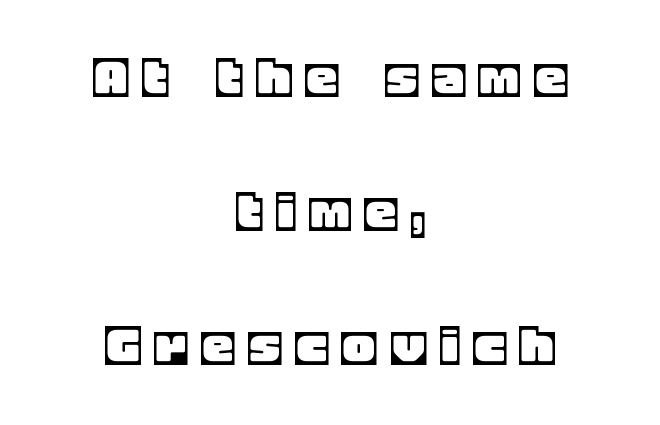
The image shows 63 px text type, upright; set centered, loose line spacing (2.13x), unusually wide letter spacing (+0.25 em), not underlined; a large x-height.
